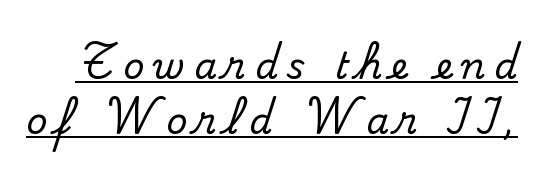
{"width": "normal", "stroke_contrast": "medium", "x_height": "small", "monospaced": "no", "underline": "yes", "line_spacing": "normal", "line_spacing_ratio": 1.52, "letter_spacing": "wide", "letter_spacing_em": 0.25, "glyph_px": 36}
